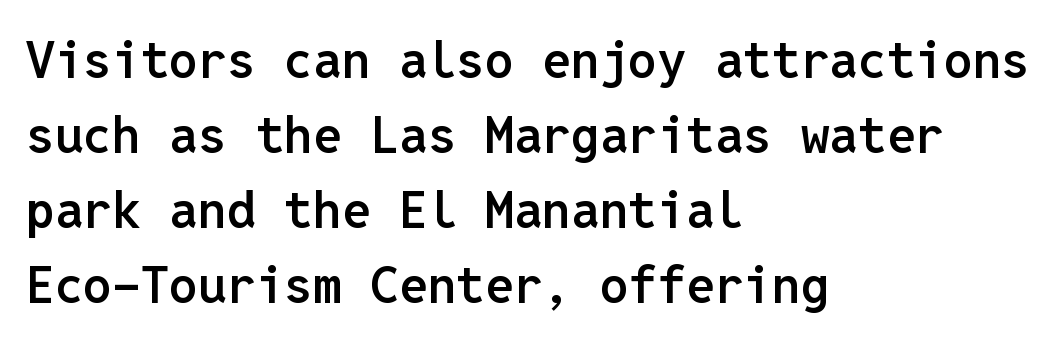
The rendering uses typewriter-style spacing with identical character cells. In terms of weight, the rendering is demibold, just under bold. Honestly, there is no underline to notice here at all. If you measured baseline to baseline, you'd find a middling distance.
